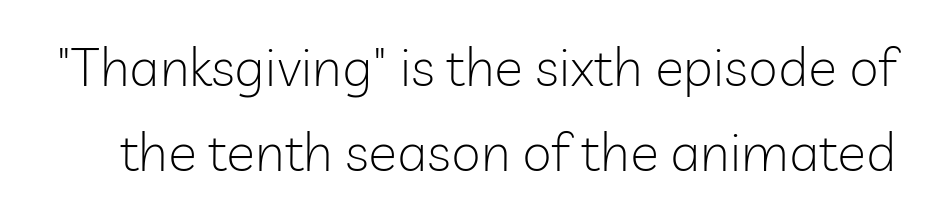
{"serif": "no", "italic": "no", "bold": "no", "weight": "light", "width": "normal", "stroke_contrast": "low", "x_height": "medium", "monospaced": "no", "underline": "no", "line_spacing": "normal", "line_spacing_ratio": 1.58, "letter_spacing": "normal", "letter_spacing_em": 0.0, "glyph_px": 54}
